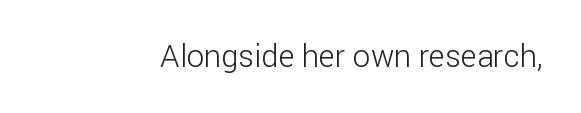
{"serif": "no", "italic": "no", "bold": "no", "weight": "light", "width": "normal", "stroke_contrast": "low", "x_height": "medium", "monospaced": "no", "underline": "no", "letter_spacing": "normal", "letter_spacing_em": 0.0, "glyph_px": 31}
